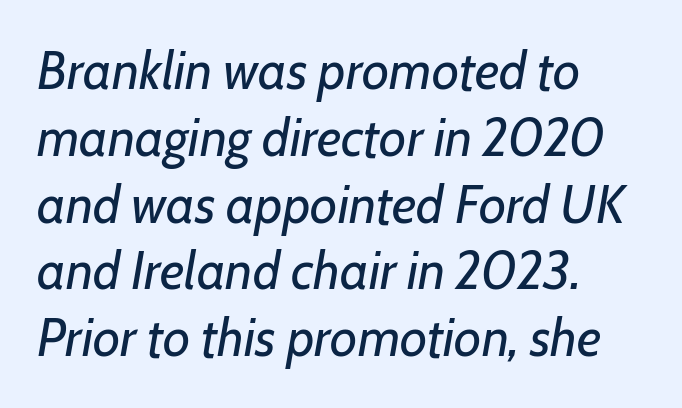
Q: Is the text bold? A: No.
Q: Is the text italic (slanted)? A: Yes, it leans right by about 7 degrees.
Q: Is the text underlined? A: No.
Q: How is the paragraph aligned? A: Left-aligned.
Q: Is the spacing between letters normal or unusually wide? A: Normal.
Q: Is the spacing between lines tight, normal or loose? A: Normal.
Q: Width (condensed, normal, or wide)? A: Normal.
Q: Stroke contrast? A: Low.
Q: x-height? A: Medium.
Q: Monospaced? A: No.
